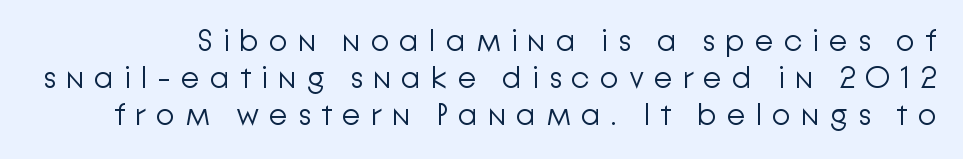
The image shows 31 px light sans-serif type, upright; set line spacing 1.2x, unusually wide letter spacing (+0.31 em), not underlined; low stroke contrast and a medium x-height.
